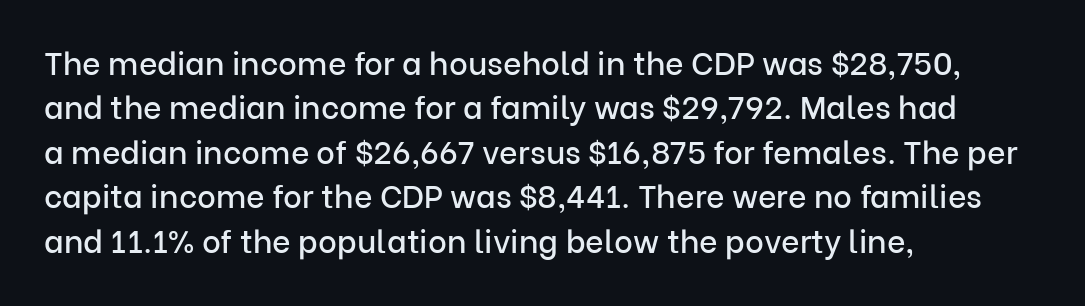
The image shows 32 px sans-serif type, upright; set left-aligned, normal line spacing (1.39x), normal letter spacing, not underlined; low stroke contrast and a medium x-height.
